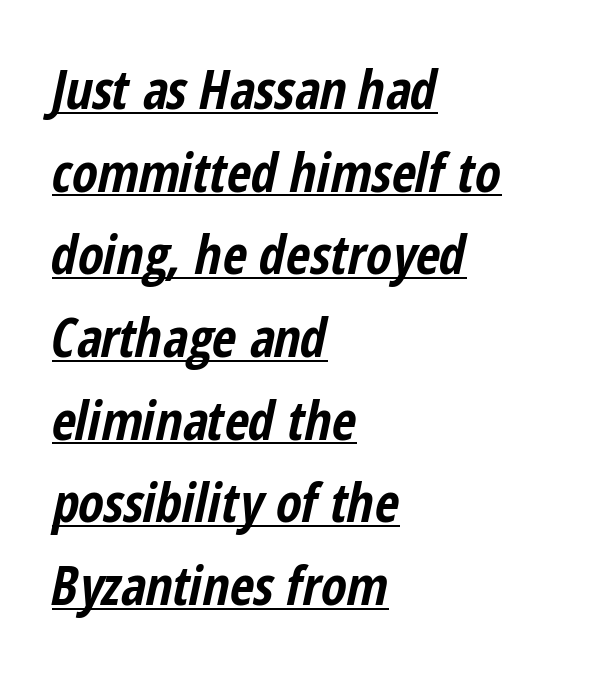
Q: Is the text bold? A: Yes.
Q: Is the text italic (slanted)? A: Yes, it leans right by about 12 degrees.
Q: Is the text underlined? A: Yes.
Q: How is the paragraph aligned? A: Left-aligned.
Q: Is the spacing between letters normal or unusually wide? A: Normal.
Q: Is the spacing between lines tight, normal or loose? A: Normal.
Q: Width (condensed, normal, or wide)? A: Condensed.
Q: Stroke contrast? A: Low.
Q: x-height? A: Medium.
Q: Monospaced? A: No.
